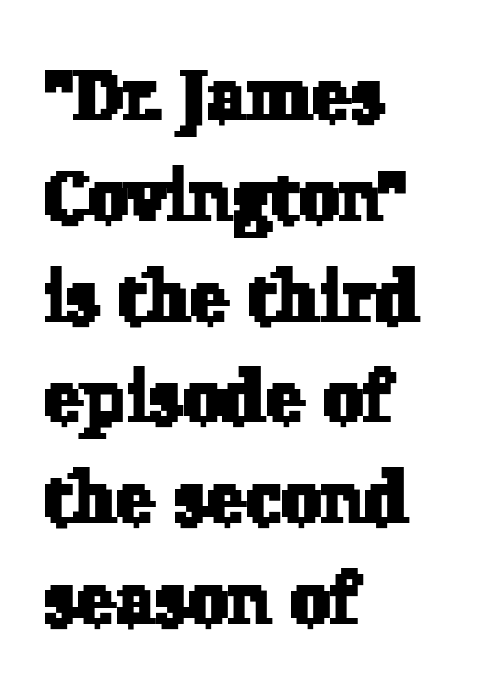
The image shows 72 px serif type; set left-aligned, normal line spacing (1.4x), normal letter spacing, not underlined; low stroke contrast and a medium x-height.
